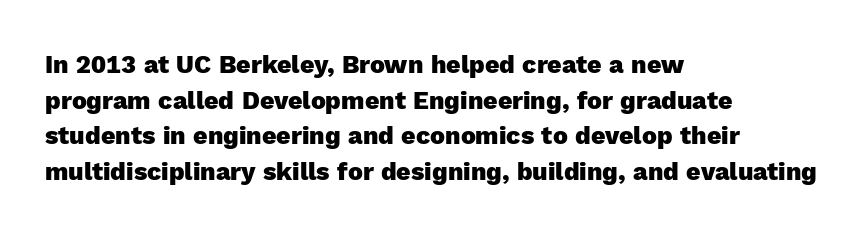
The image shows 25 px bold type, upright; set left-aligned, normal line spacing (1.43x), normal letter spacing, not underlined.
